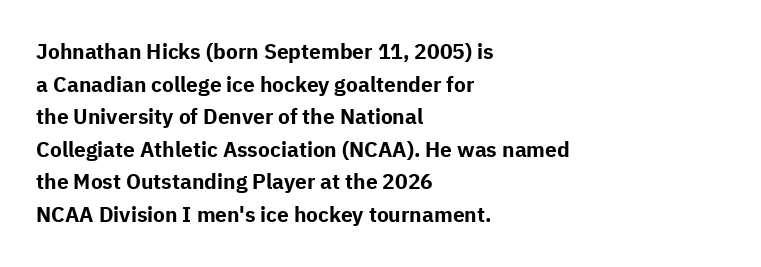
The image shows 21 px bold type, upright; set left-aligned, normal line spacing (1.55x), normal letter spacing, not underlined.
